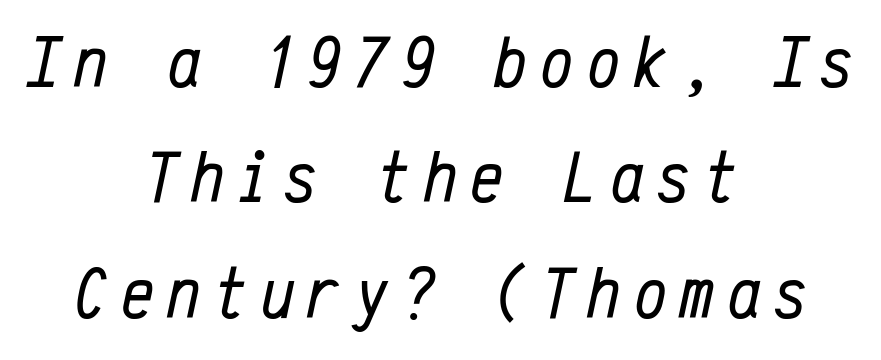
Rule under the text: the space is simply empty. Looks like terminal output: every glyph gets an equal slot. One-word summary of the alignment: center. The rows are spaced the way most documents space them. These glyphs show unthickened strokes, regular width or finer. Does the lettering tilt? It does — this is italic.
